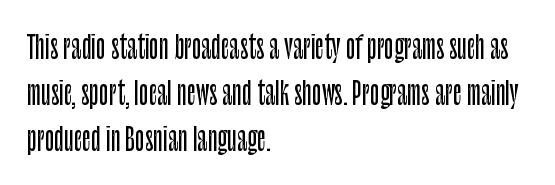
{"serif": "no", "italic": "no", "width": "condensed", "stroke_contrast": "low", "x_height": "large", "monospaced": "no", "underline": "no", "align": "left", "line_spacing": "normal", "line_spacing_ratio": 1.49, "letter_spacing": "normal", "letter_spacing_em": 0.0, "glyph_px": 31}
